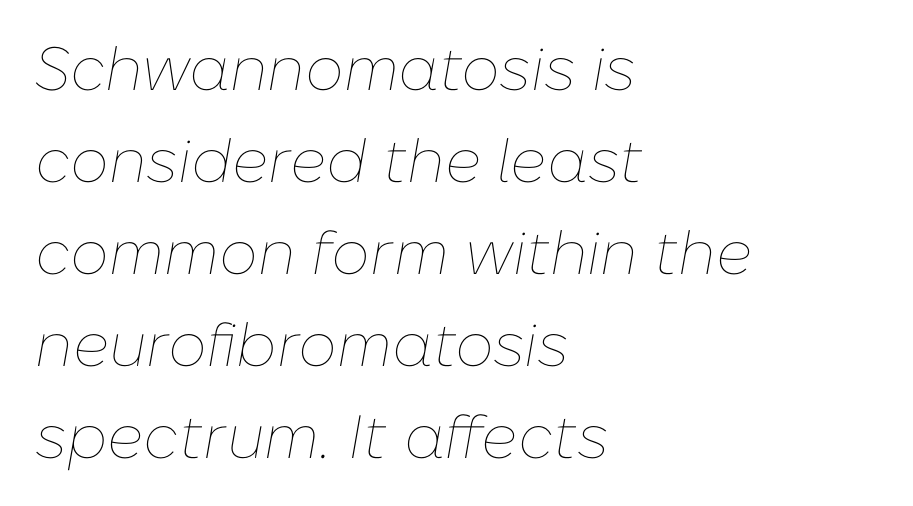
The paragraph shown leans on its left margin. The line-height multiplier appears to be the usual default. Varying glyph widths throughout — classic text-font behaviour. Counters stay open thanks to moderate or lighter strokes. Yep, that's italic — everything's leaning. Letter spacing: default.
